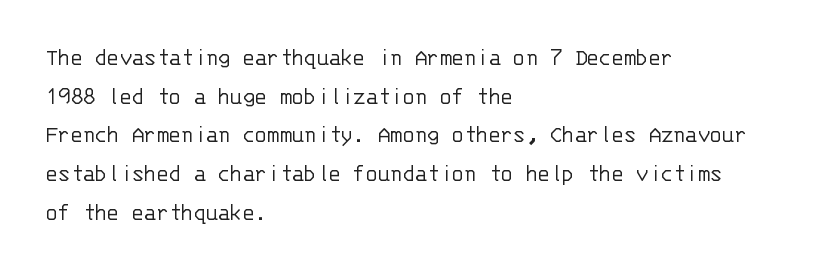
Notice how descenders clear the ascenders below comfortably — that's standard leading. Posture: vertical. Letter spacing: default. This rendering uses left alignment, leaving the right contour irregular.
